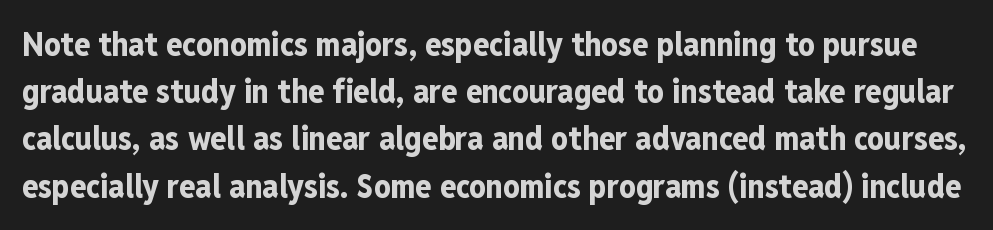
{"serif": "no", "italic": "no", "bold": "yes", "weight": "bold", "width": "condensed", "stroke_contrast": "low", "x_height": "medium", "monospaced": "no", "underline": "no", "line_spacing": "normal", "line_spacing_ratio": 1.43, "letter_spacing": "normal", "letter_spacing_em": 0.0, "glyph_px": 33}
